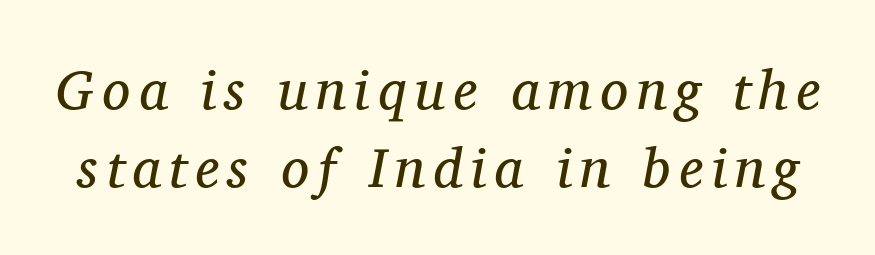
Q: Is the text bold? A: No.
Q: Is the text italic (slanted)? A: Yes, it leans right by about 11 degrees.
Q: Is the typeface a serif or a sans-serif typeface? A: Serif.
Q: Is the text underlined? A: No.
Q: Is the spacing between lines tight, normal or loose? A: Normal.
Q: Width (condensed, normal, or wide)? A: Normal.
Q: Stroke contrast? A: Medium.
Q: x-height? A: Medium.
Q: Monospaced? A: No.
